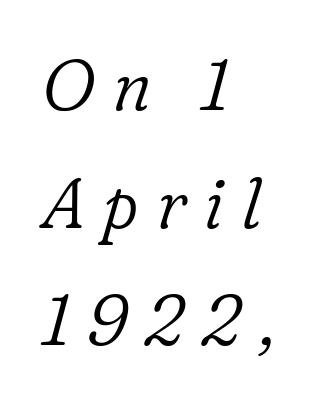
Q: Is the text bold? A: No.
Q: Is the text italic (slanted)? A: Yes, it leans right by about 16 degrees.
Q: Is the typeface a serif or a sans-serif typeface? A: Serif.
Q: Is the text underlined? A: No.
Q: How is the paragraph aligned? A: Left-aligned.
Q: Is the spacing between letters normal or unusually wide? A: Unusually wide.
Q: Is the spacing between lines tight, normal or loose? A: Normal.
Q: Width (condensed, normal, or wide)? A: Normal.
Q: Stroke contrast? A: Low.
Q: x-height? A: Medium.
Q: Monospaced? A: No.
